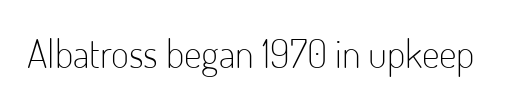
The image shows 39 px light, condensed sans-serif type, upright; set normal letter spacing, not underlined; low stroke contrast and a small x-height.
